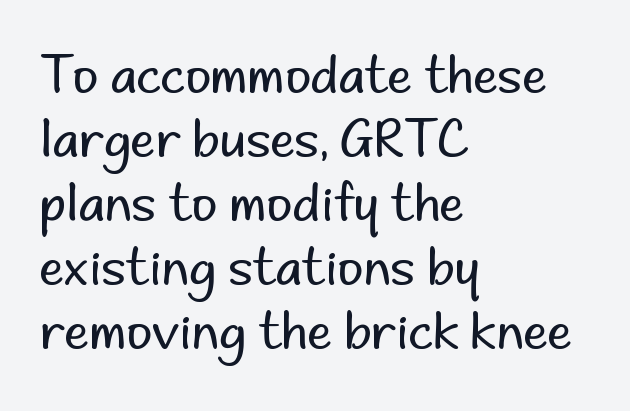
{"serif": "no", "italic": "no", "bold": "no", "weight": "regular", "width": "normal", "stroke_contrast": "low", "x_height": "small", "monospaced": "no", "underline": "no", "align": "left", "line_spacing": "normal", "line_spacing_ratio": 1.28, "letter_spacing": "normal", "letter_spacing_em": 0.0, "glyph_px": 50}
